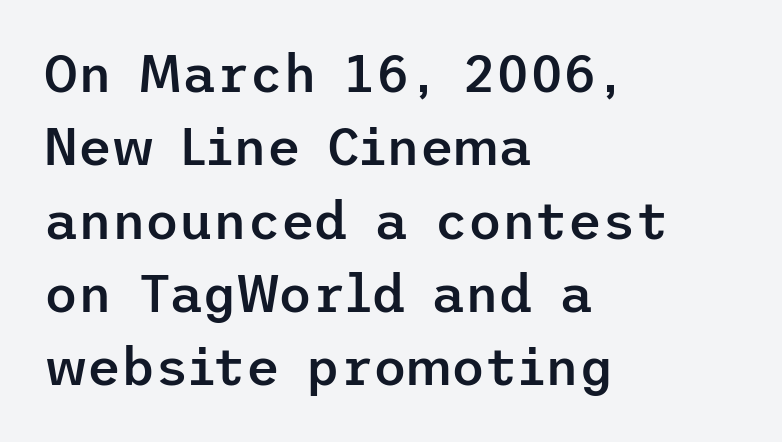
{"serif": "no", "italic": "no", "bold": "semi", "weight": "semibold", "width": "normal", "stroke_contrast": "low", "x_height": "medium", "underline": "no", "align": "left", "line_spacing": "normal", "line_spacing_ratio": 1.41, "letter_spacing": "normal", "letter_spacing_em": 0.0, "glyph_px": 52}
